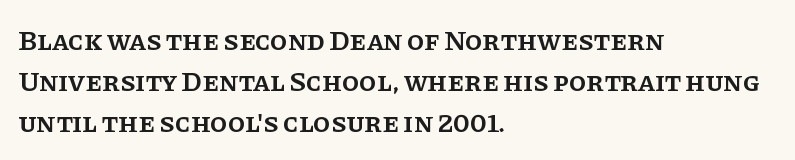
Is there any slant? The stems are plumb. Examine the stroke ends and you'll spot serifs. What stands out about the letter spacing? Nothing — it is the standard amount. Quick note: interline space is typical. The letters advance in unequal steps, a hallmark of proportional type. The paragraph has a hard left edge and a soft right edge.
